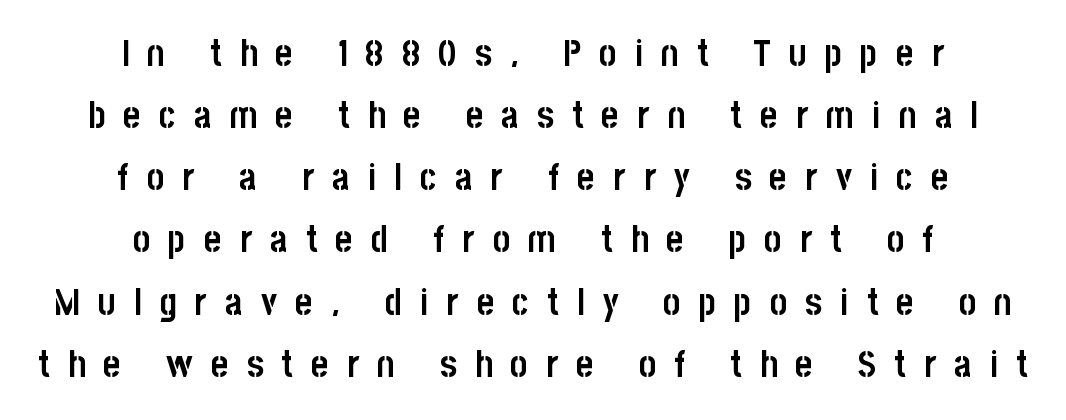
{"serif": "no", "italic": "no", "bold": "yes", "weight": "semibold", "width": "condensed", "stroke_contrast": "low", "x_height": "large", "monospaced": "no", "underline": "no", "align": "center", "line_spacing": "normal", "line_spacing_ratio": 1.68, "letter_spacing": "wide", "letter_spacing_em": 0.49, "glyph_px": 37}
